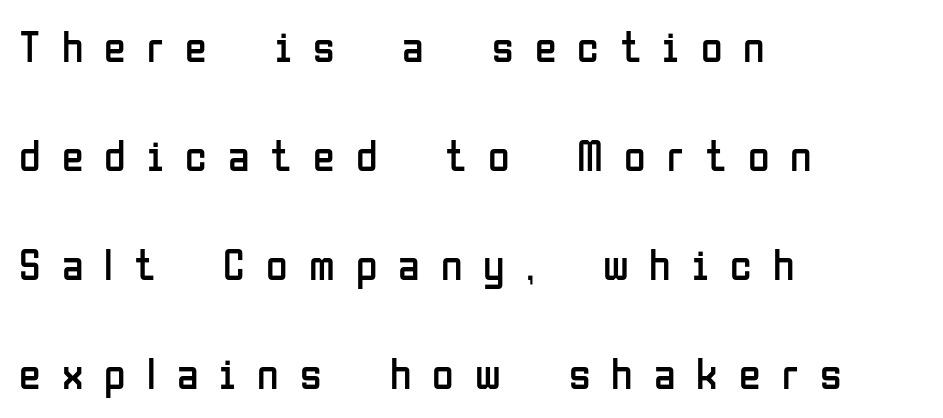
The image shows 44 px regular-weight, condensed sans-serif type, upright; set left-aligned, loose line spacing (2.48x), unusually wide letter spacing (+0.48 em), not underlined; low stroke contrast and a medium x-height.
